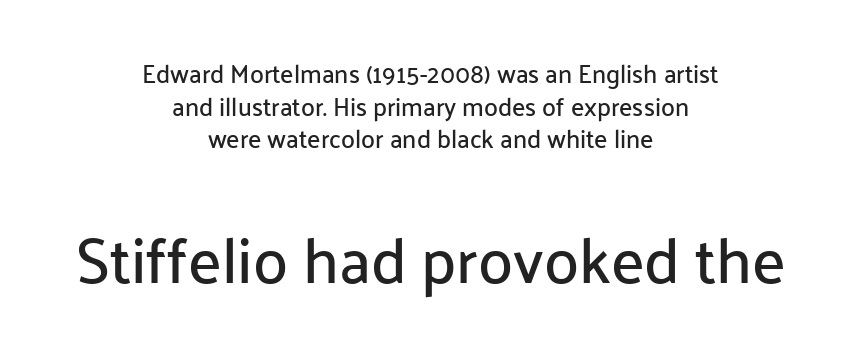
Spacing verdict: proportional, widths tailored to each character. In terms of posture, this sample is upright. The face used here is rendered with its standard letterfit. Note: smaller setting up top, larger setting below. Just letters on the line, the space beneath them empty.
